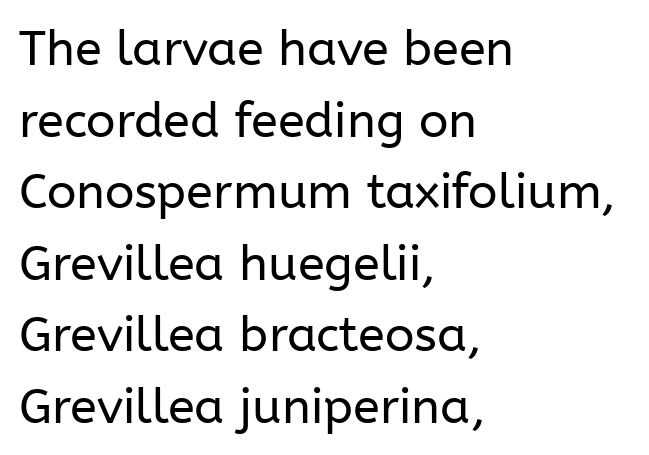
{"serif": "no", "italic": "no", "bold": "no", "weight": "regular", "width": "normal", "stroke_contrast": "low", "x_height": "medium", "monospaced": "no", "underline": "no", "align": "left", "line_spacing": "normal", "line_spacing_ratio": 1.46, "letter_spacing": "normal", "letter_spacing_em": 0.0, "glyph_px": 49}
